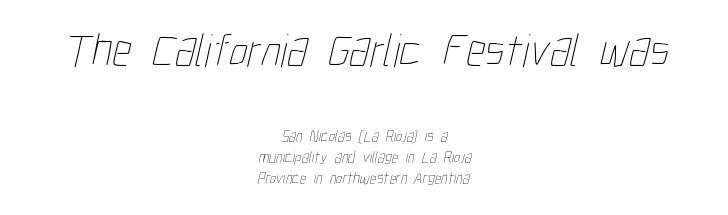
Teacher's note: observe the equal gaps on both sides — that is centered alignment. Compared with typical body copy, the letter spacing here is the same. This sample has the flowing, uneven cadence of proportional lettering. A quiet, ordinary-to-light weight characterises the typeface.
